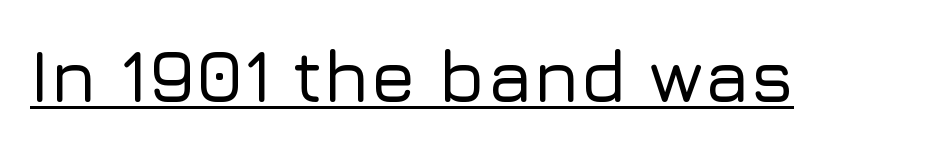
Is this a fixed-width face? No — the glyphs have proportional, varying widths. Like a heading marked for emphasis, these lines bear an underscore. No extra tracking has been applied to these lines. Is this a sans? Yes — the strokes have no serifs.
